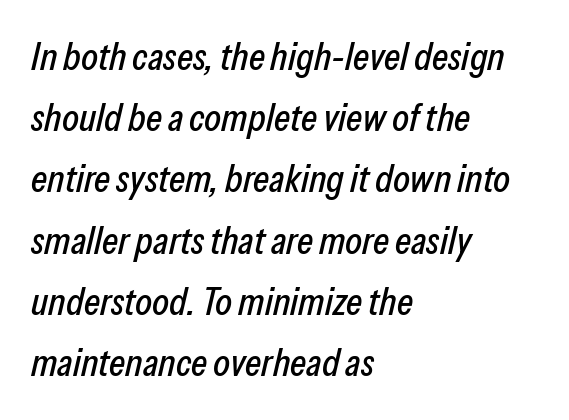
In terms of leading, this rendering sits right in the middle. Character widths vary here, with narrow letters taking less room than wide ones. All the whitespace from short lines collects on the right. The passage shown leans; its letterforms are oblique. Clear beneath every line of the passage. No extra tracking has been applied to these lines.
